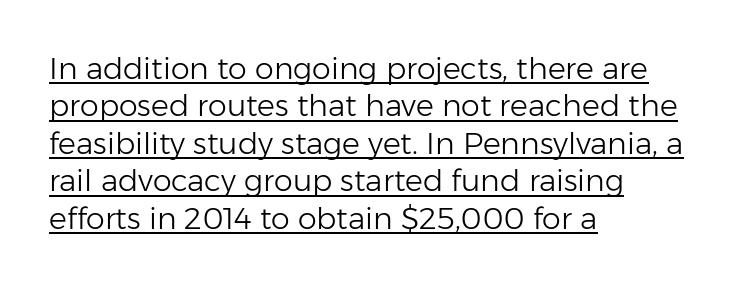
The image shows 30 px light sans-serif type, upright; set left-aligned, normal line spacing (1.25x), normal letter spacing, underlined; low stroke contrast and a medium x-height.
